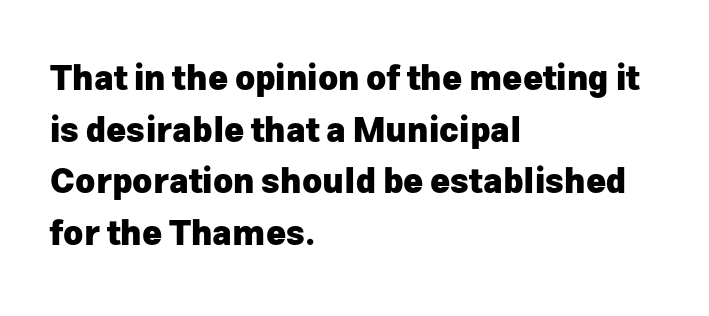
{"serif": "no", "italic": "no", "bold": "yes", "weight": "heavy", "width": "normal", "stroke_contrast": "low", "x_height": "medium", "monospaced": "no", "underline": "no", "align": "left", "line_spacing": "normal", "line_spacing_ratio": 1.52, "letter_spacing": "normal", "letter_spacing_em": 0.0, "glyph_px": 34}
